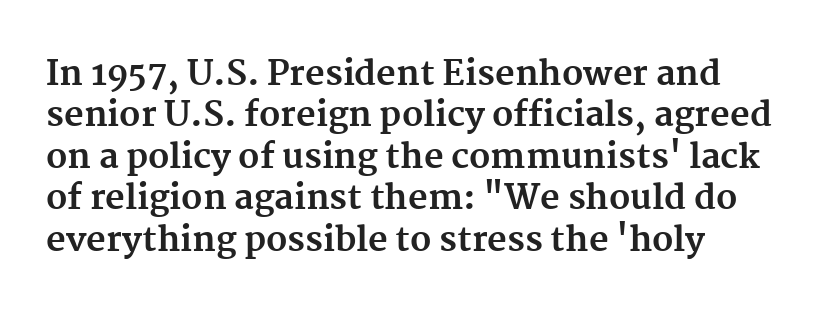
Q: Is the text bold? A: Yes.
Q: Is the text italic (slanted)? A: No, it is upright.
Q: Is the typeface a serif or a sans-serif typeface? A: Serif.
Q: Is the text underlined? A: No.
Q: Is the spacing between letters normal or unusually wide? A: Normal.
Q: Width (condensed, normal, or wide)? A: Normal.
Q: Stroke contrast? A: Medium.
Q: x-height? A: Medium.
Q: Monospaced? A: No.
